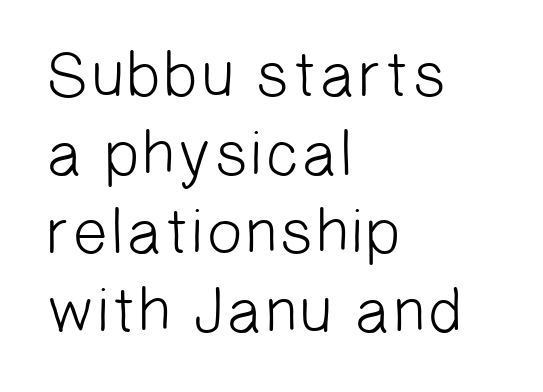
{"serif": "no", "bold": "no", "weight": "light", "width": "normal", "stroke_contrast": "low", "x_height": "medium", "monospaced": "no", "underline": "no", "align": "left", "line_spacing_ratio": 1.23, "letter_spacing": "normal", "letter_spacing_em": 0.0, "glyph_px": 64}
